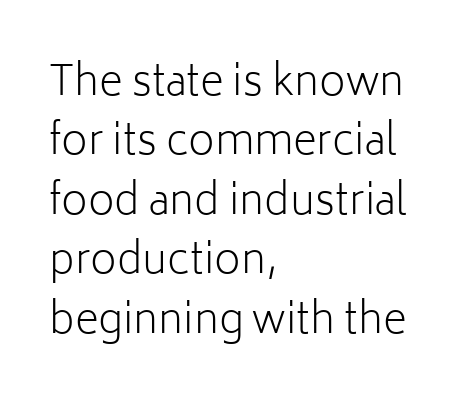
Q: Is the text bold? A: No.
Q: Is the text italic (slanted)? A: No, it is upright.
Q: Is the typeface a serif or a sans-serif typeface? A: Sans-serif.
Q: Is the text underlined? A: No.
Q: How is the paragraph aligned? A: Left-aligned.
Q: Is the spacing between letters normal or unusually wide? A: Normal.
Q: Is the spacing between lines tight, normal or loose? A: Normal.
Q: Width (condensed, normal, or wide)? A: Normal.
Q: Stroke contrast? A: Low.
Q: x-height? A: Medium.
Q: Monospaced? A: No.
